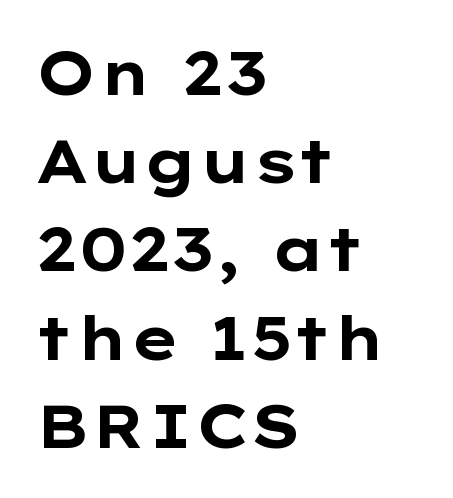
{"serif": "no", "italic": "no", "bold": "yes", "weight": "bold", "width": "wide", "stroke_contrast": "low", "x_height": "medium", "monospaced": "no", "underline": "no", "align": "left", "line_spacing": "normal", "line_spacing_ratio": 1.47, "letter_spacing": "normal", "letter_spacing_em": 0.0, "glyph_px": 60}
